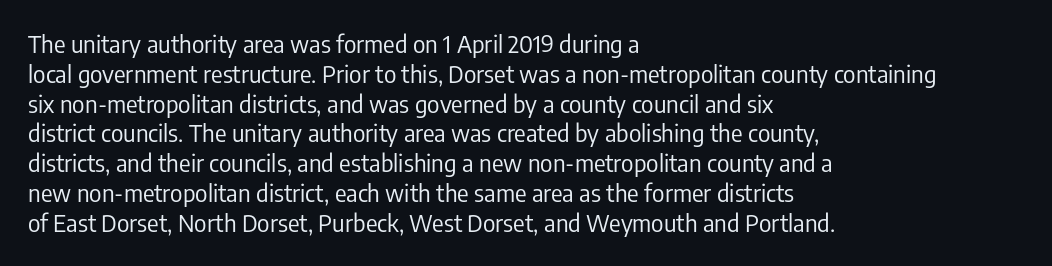
Q: Is the text bold? A: No.
Q: Is the text italic (slanted)? A: No, it is upright.
Q: Is the text underlined? A: No.
Q: How is the paragraph aligned? A: Left-aligned.
Q: Is the spacing between letters normal or unusually wide? A: Normal.
